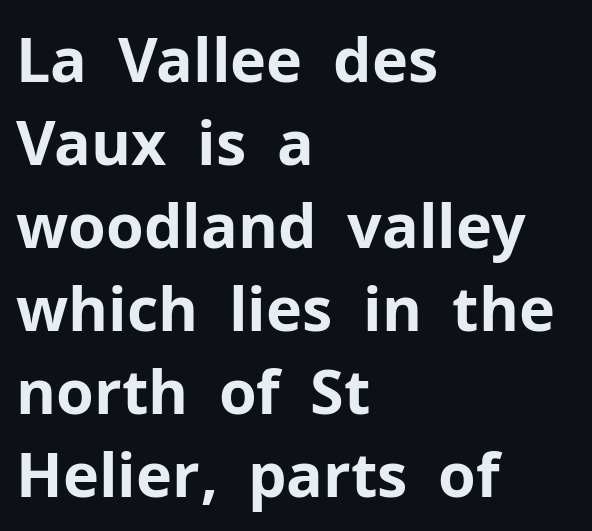
Q: Is the text bold? A: Yes.
Q: Is the text italic (slanted)? A: No, it is upright.
Q: Is the typeface a serif or a sans-serif typeface? A: Sans-serif.
Q: Is the text underlined? A: No.
Q: How is the paragraph aligned? A: Left-aligned.
Q: Is the spacing between letters normal or unusually wide? A: Normal.
Q: Is the spacing between lines tight, normal or loose? A: Normal.
Q: Width (condensed, normal, or wide)? A: Normal.
Q: Stroke contrast? A: Low.
Q: x-height? A: Medium.
Q: Monospaced? A: No.
